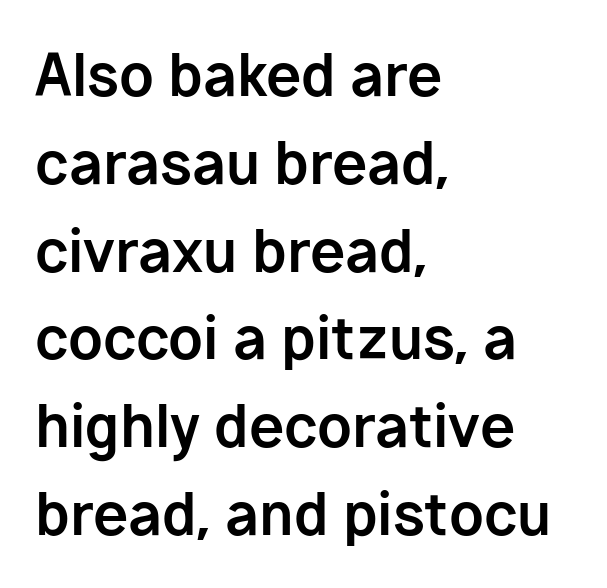
Typesetter's note: full bold, strokes at maximum text heaviness. This sample is left-justified, so line endings fall wherever the words run out. Does the leading feel generous? No, just average. Spacing verdict: proportional, widths tailored to each character. Classification — sans serif.
